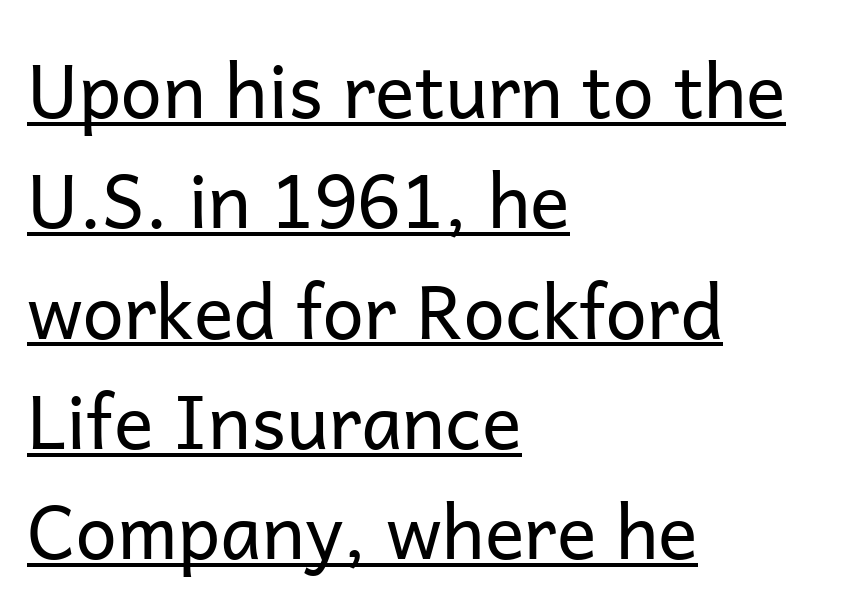
{"serif": "no", "italic": "no", "bold": "no", "weight": "regular", "width": "normal", "stroke_contrast": "low", "x_height": "medium", "monospaced": "no", "underline": "yes", "align": "left", "line_spacing": "normal", "line_spacing_ratio": 1.49, "letter_spacing": "normal", "letter_spacing_em": 0.0, "glyph_px": 74}
